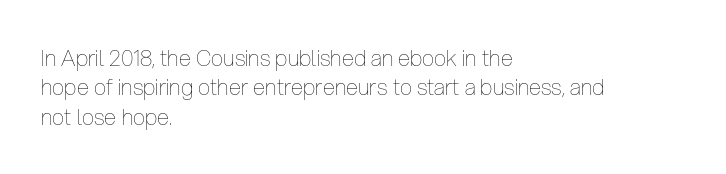
The image shows 22 px text type, upright; set left-aligned, normal line spacing (1.33x), normal letter spacing, not underlined.
